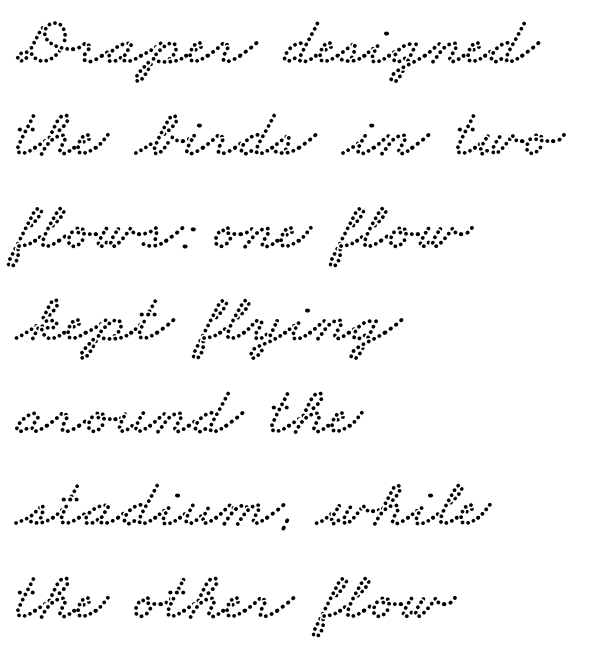
The image shows 69 px wide serif type; set left-aligned, normal line spacing (1.34x), normal letter spacing, not underlined; low stroke contrast and a small x-height.
